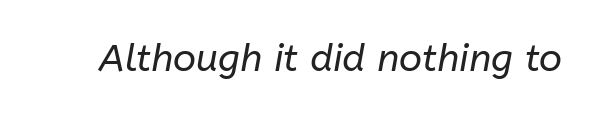
Quick note: underline off. Nothing heavy about these letters — not bold at all. You could not count columns in this text — the font is proportionally spaced. Words appear dense and cohesive because spacing is normal. It's the slanting kind of type.
